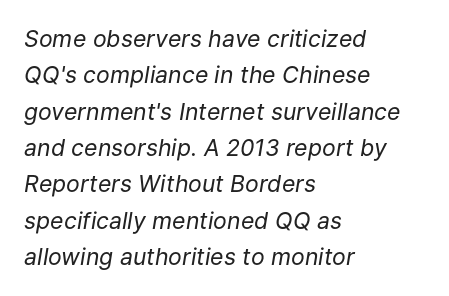
{"italic": "yes", "lean": "right", "slant_degrees": 9, "bold": "no", "underline": "no", "align": "left", "line_spacing": "normal", "line_spacing_ratio": 1.58, "letter_spacing": "normal", "letter_spacing_em": 0.0, "glyph_px": 23}
